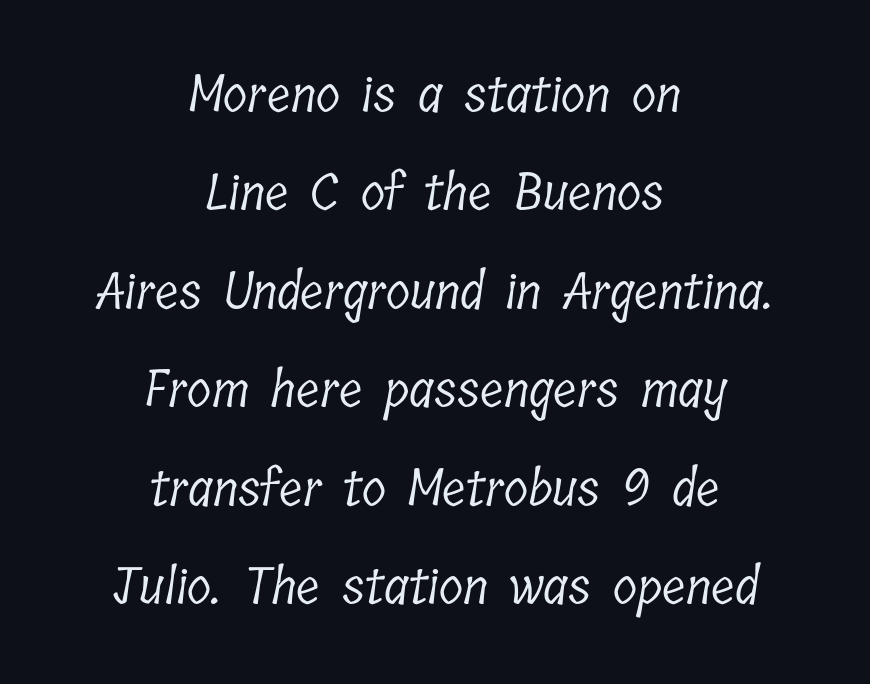
The image shows 50 px light, condensed serif type; set centered, loose line spacing (1.97x), normal letter spacing, not underlined; low stroke contrast and a medium x-height.
